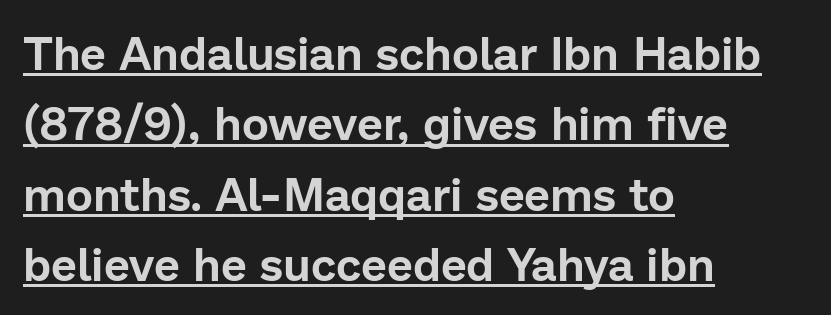
{"serif": "no", "italic": "no", "width": "normal", "stroke_contrast": "low", "x_height": "medium", "monospaced": "no", "underline": "yes", "align": "left", "line_spacing": "normal", "line_spacing_ratio": 1.53, "letter_spacing": "normal", "letter_spacing_em": 0.0, "glyph_px": 46}
